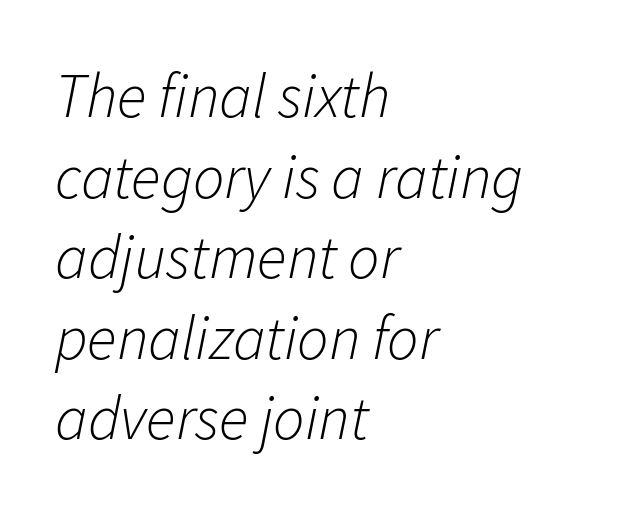
{"italic": "yes", "lean": "right", "slant_degrees": 11, "bold": "no", "weight": "light", "width": "normal", "stroke_contrast": "low", "x_height": "medium", "monospaced": "no", "underline": "no", "align": "left", "line_spacing": "normal", "line_spacing_ratio": 1.3, "letter_spacing": "normal", "letter_spacing_em": 0.0, "glyph_px": 62}
